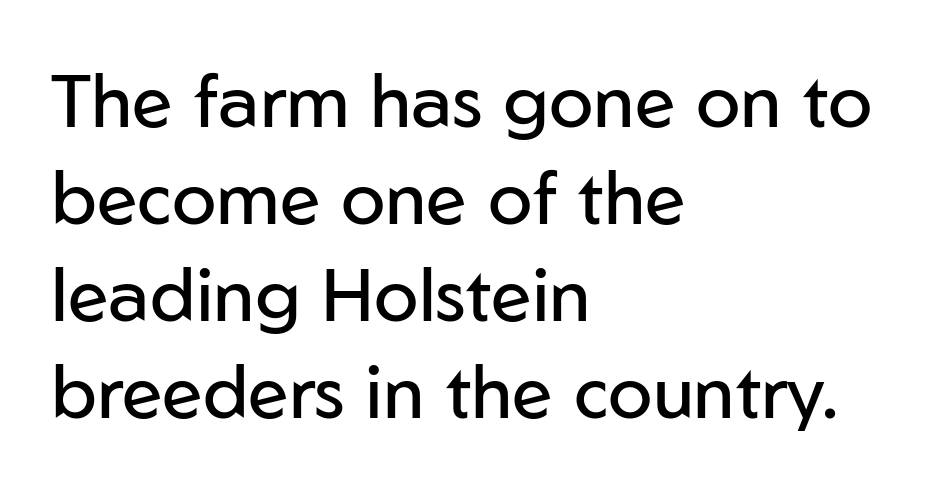
The image shows 74 px regular-weight sans-serif type, upright; set left-aligned, normal line spacing (1.31x), normal letter spacing, not underlined; low stroke contrast and a medium x-height.
